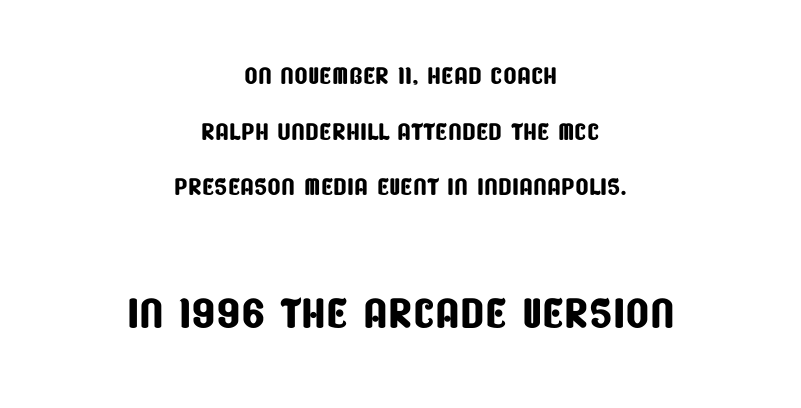
Q: Is the typeface a serif or a sans-serif typeface? A: Sans-serif.
Q: Is the text underlined? A: No.
Q: How is the paragraph aligned? A: Centered.
Q: Is the spacing between letters normal or unusually wide? A: Normal.
Q: Is the spacing between lines tight, normal or loose? A: Normal.
Q: Which block of text is set in a larger size, the first (top) or the second (bottom)? A: The second (bottom) one.
Q: Width (condensed, normal, or wide)? A: Condensed.
Q: Stroke contrast? A: Low.
Q: x-height? A: Large.
Q: Monospaced? A: No.
